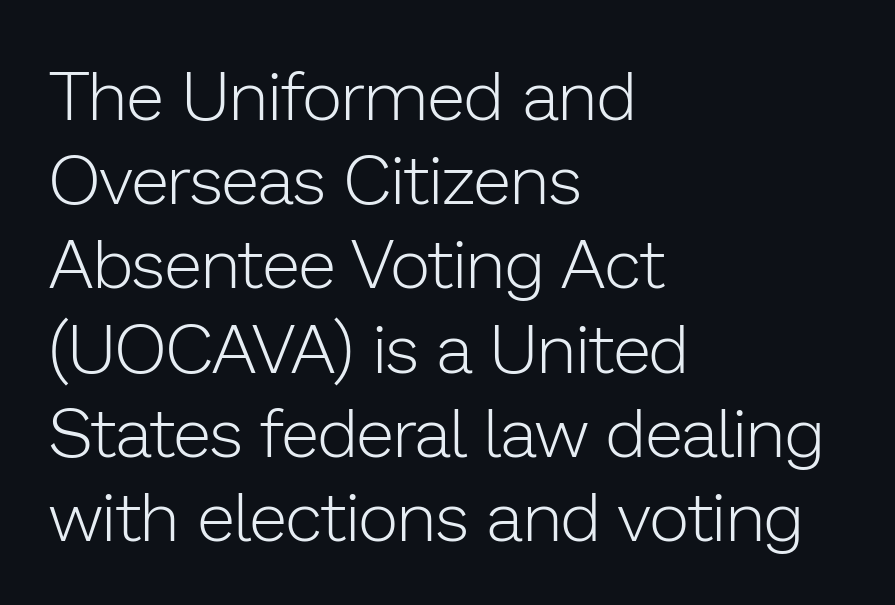
The image shows 69 px light sans-serif type, upright; set left-aligned, line spacing 1.22x, normal letter spacing, not underlined; low stroke contrast and a medium x-height.
